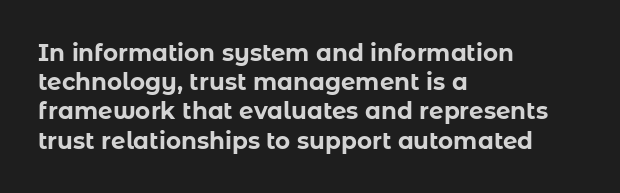
{"italic": "no", "bold": "yes", "underline": "no", "align": "left", "line_spacing": "normal", "line_spacing_ratio": 1.27, "letter_spacing": "normal", "letter_spacing_em": 0.0, "glyph_px": 23}
